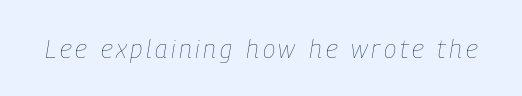
Anything drawn beneath the words? Only blank space. The passage shown leans; its letterforms are oblique. A light-to-regular cut is what we see here.
